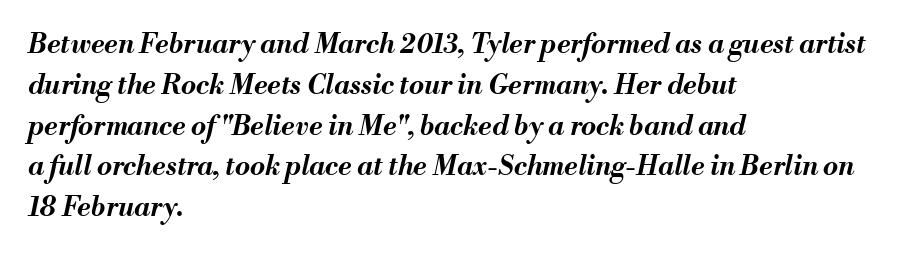
{"italic": "yes", "lean": "right", "slant_degrees": 13, "bold": "yes", "underline": "no", "align": "left", "line_spacing": "normal", "line_spacing_ratio": 1.51, "letter_spacing": "normal", "letter_spacing_em": 0.0, "glyph_px": 27}
